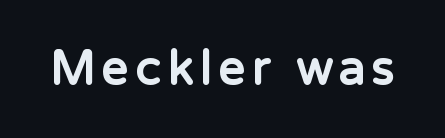
Q: Is the text bold? A: Yes.
Q: Is the text italic (slanted)? A: No, it is upright.
Q: Is the typeface a serif or a sans-serif typeface? A: Sans-serif.
Q: Is the text underlined? A: No.
Q: Width (condensed, normal, or wide)? A: Normal.
Q: Stroke contrast? A: Low.
Q: x-height? A: Medium.
Q: Monospaced? A: No.
